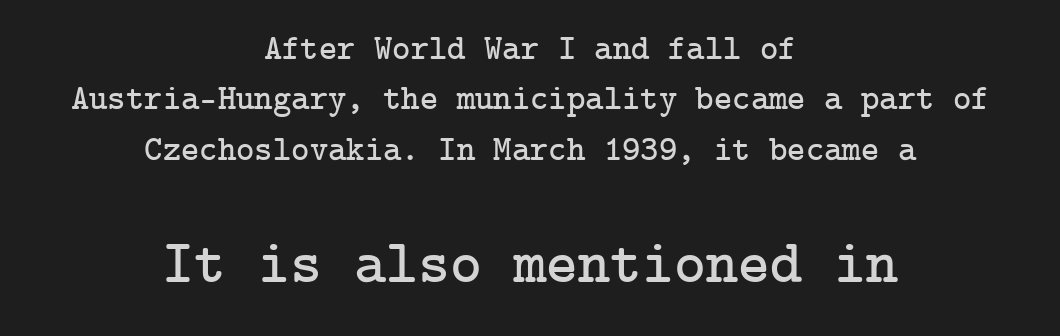
The image shows 61 px serif type, upright; set centered, normal line spacing (1.44x), normal letter spacing, not underlined; the second (bottom) block is 1.74x larger; low stroke contrast and a medium x-height.
